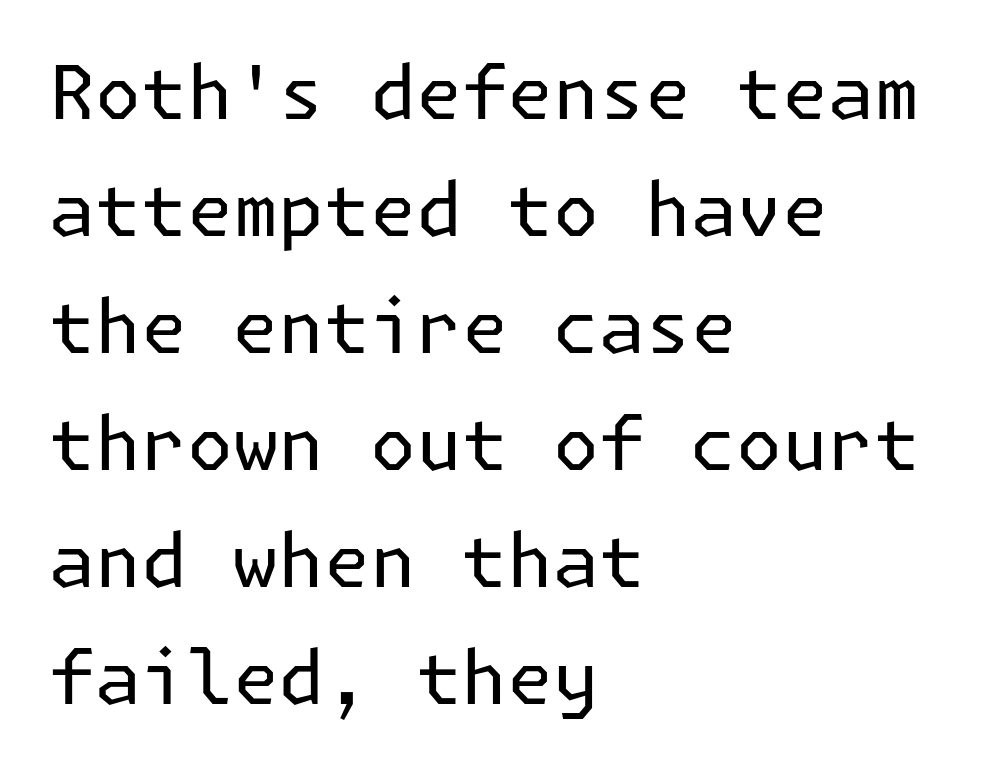
The image shows 74 px regular-weight sans-serif type, upright; set left-aligned, normal line spacing (1.58x), normal letter spacing, not underlined; low stroke contrast and a medium x-height.
